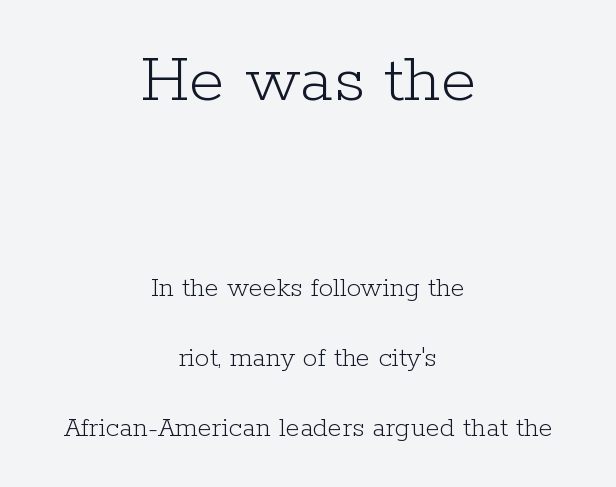
{"serif": "yes", "italic": "no", "bold": "no", "weight": "light", "width": "normal", "stroke_contrast": "low", "x_height": "medium", "monospaced": "no", "underline": "no", "align": "center", "line_spacing": "loose", "line_spacing_ratio": 2.41, "letter_spacing": "normal", "letter_spacing_em": 0.0, "larger_block": "first", "size_ratio": 2.48, "glyph_px": 72}
